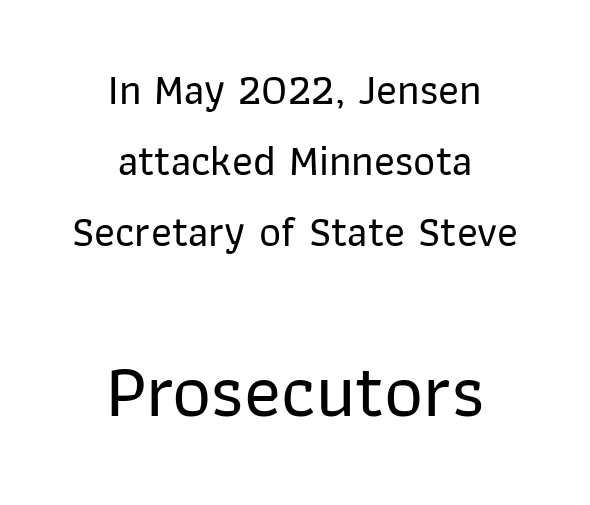
The image shows 76 px sans-serif type, upright; set centered, normal line spacing (1.65x), normal letter spacing, not underlined; the second (bottom) block is 1.77x larger; low stroke contrast and a medium x-height.
